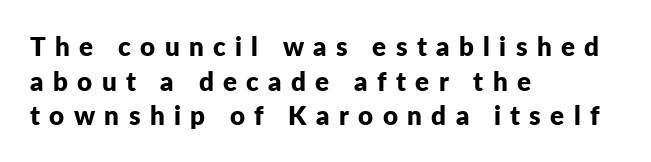
Regarding leading, the lines here are spaced in the standard way. The words here are not underlined. The characters look thick and weighty, a clear bold. It's the straight-up-and-down kind of type. The typesetter chose a ragged-right arrangement here.
